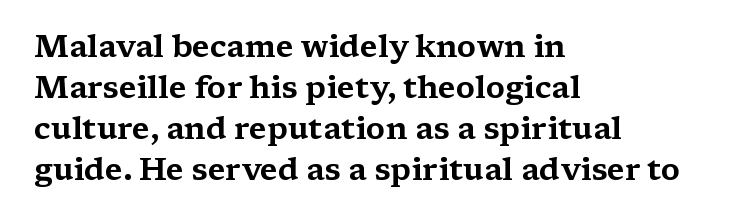
Each letter keeps its own natural width here, so spacing adapts to shape. These lines stack with their left ends in a neat column. The vertical gap from one line to the next is medium. Upright lettering throughout.
